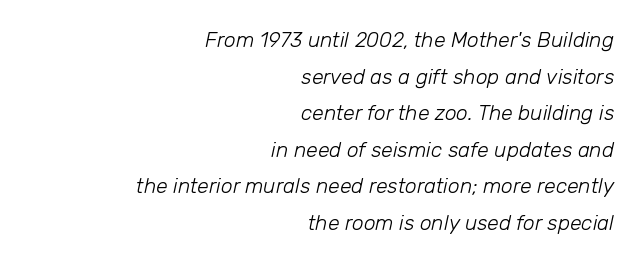
The image shows 21 px text type, italic (leaning right); set right-aligned, line spacing 1.74x, normal letter spacing, not underlined.
